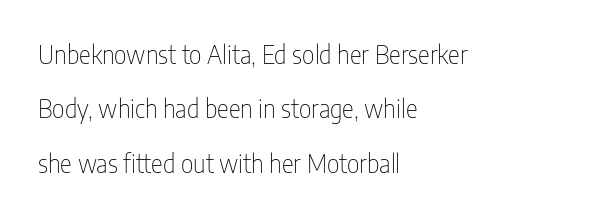
The image shows 25 px text type, upright; set left-aligned, loose line spacing (2.18x), normal letter spacing, not underlined.
